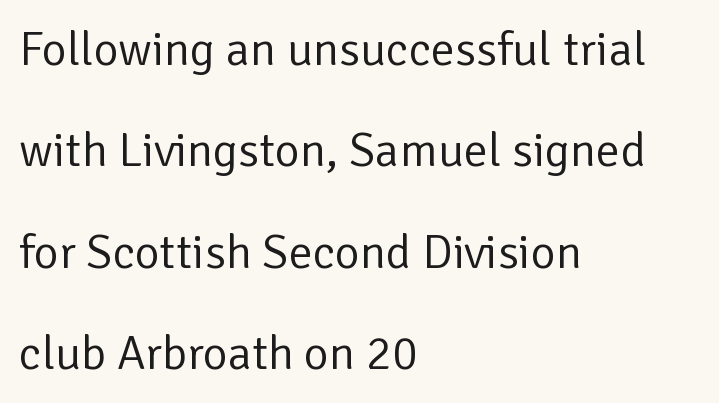
Does the type have serifs? No, each stem ends abruptly. The face looks like a standard text weight, possibly lighter. The letters advance in unequal steps, a hallmark of proportional type. This sample uses plain, unmodified letter spacing. The rag falls on the right side of this text block. Vertical spacing — loose.
